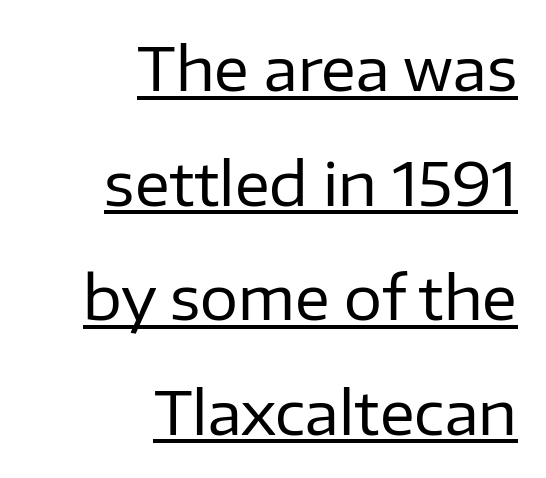
Compared with typical body copy, the letter spacing here is the same. Line endings align vertically; line beginnings do not. Weight class: somewhere from thin through regular. In terms of letterform style, serifs are entirely absent. Every stem runs plumb, perpendicular to the baseline.
